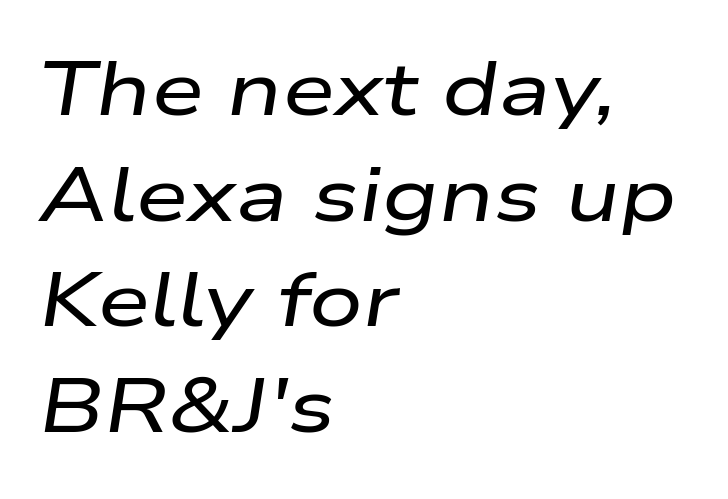
This sample has the flowing, uneven cadence of proportional lettering. Whoever set this chose a conventional vertical rhythm. Teacher's note: observe the even left margin — that is flush-left alignment. Style check: oblique.
